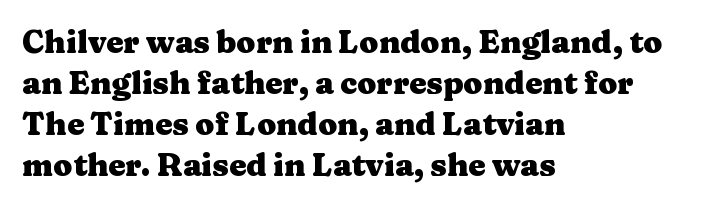
{"serif": "yes", "italic": "no", "bold": "yes", "weight": "heavy", "width": "wide", "stroke_contrast": "medium", "x_height": "medium", "monospaced": "no", "underline": "no", "align": "left", "line_spacing": "normal", "line_spacing_ratio": 1.32, "letter_spacing": "normal", "letter_spacing_em": 0.0, "glyph_px": 31}
